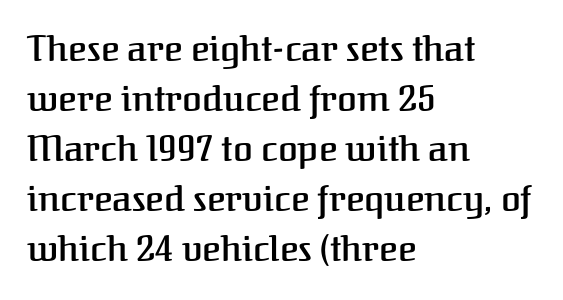
{"serif": "yes", "italic": "no", "bold": "semi", "weight": "semibold", "width": "normal", "stroke_contrast": "medium", "x_height": "medium", "monospaced": "no", "underline": "no", "align": "left", "line_spacing": "normal", "line_spacing_ratio": 1.39, "letter_spacing": "normal", "letter_spacing_em": 0.0, "glyph_px": 36}
